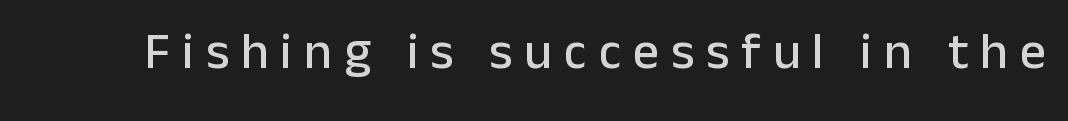
The image shows 51 px sans-serif type, upright; set unusually wide letter spacing (+0.24 em), not underlined; low stroke contrast and a medium x-height.
